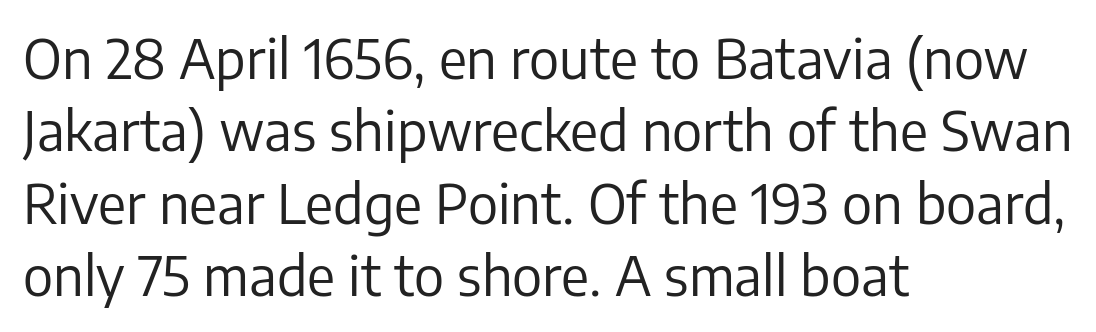
Is this a fixed-width face? No — the glyphs have proportional, varying widths. Note: no serifs on the glyphs. The designer left line spacing at the default. The paragraph has a hard left edge and a soft right edge.
